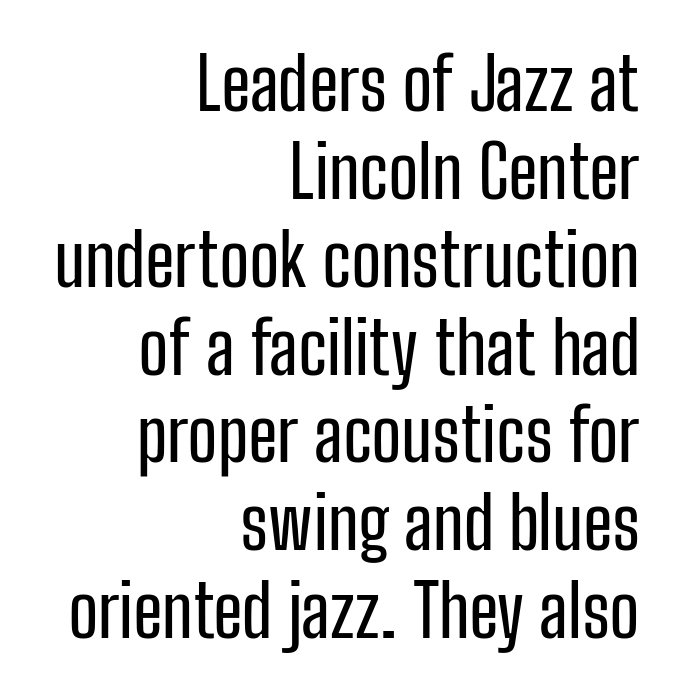
Q: Is the text italic (slanted)? A: No, it is upright.
Q: Is the typeface a serif or a sans-serif typeface? A: Sans-serif.
Q: Is the text underlined? A: No.
Q: How is the paragraph aligned? A: Right-aligned.
Q: Is the spacing between letters normal or unusually wide? A: Normal.
Q: Width (condensed, normal, or wide)? A: Condensed.
Q: Stroke contrast? A: Low.
Q: x-height? A: Medium.
Q: Monospaced? A: No.
